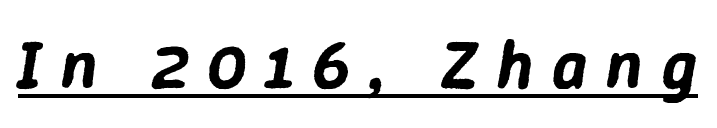
Q: Is the text italic (slanted)? A: Yes, it leans right by about 9 degrees.
Q: Is the text underlined? A: Yes.
Q: Is the spacing between letters normal or unusually wide? A: Unusually wide.
Q: Width (condensed, normal, or wide)? A: Normal.
Q: Stroke contrast? A: Low.
Q: x-height? A: Medium.
Q: Monospaced? A: No.
